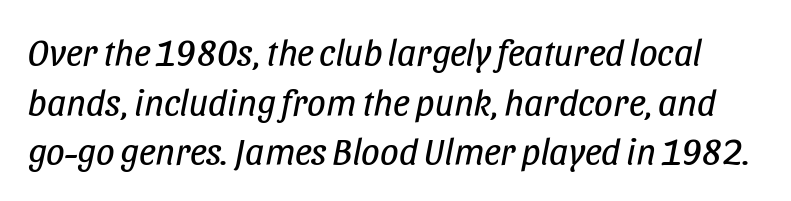
The image shows 37 px regular-weight, condensed type, italic (leaning right); set normal line spacing (1.34x), normal letter spacing, not underlined; low stroke contrast and a large x-height.
